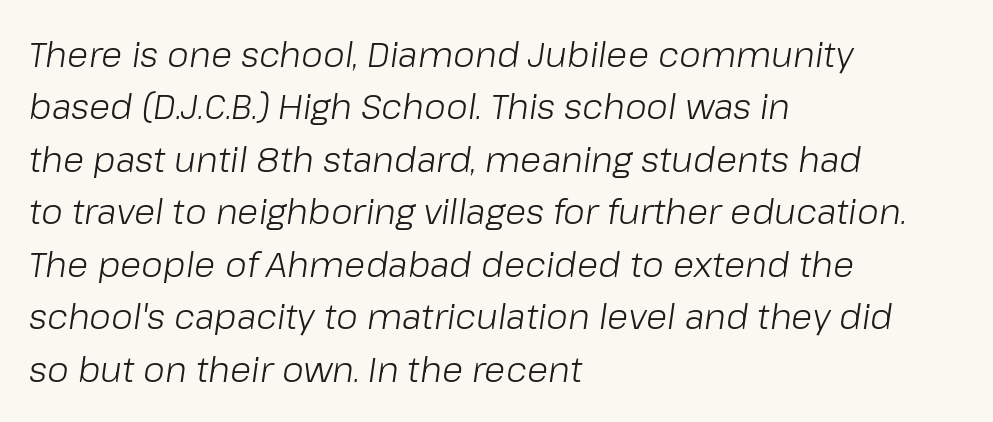
The image shows 35 px light type, italic (leaning right); set left-aligned, normal line spacing (1.5x), normal letter spacing, not underlined; low stroke contrast and a medium x-height.
